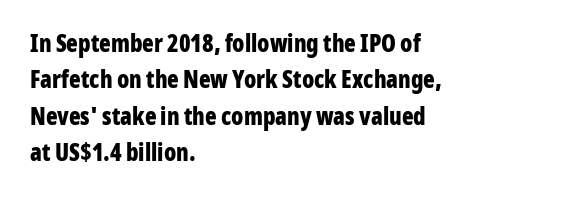
The image shows 24 px bold type, upright; set left-aligned, normal line spacing (1.52x), normal letter spacing, not underlined.
